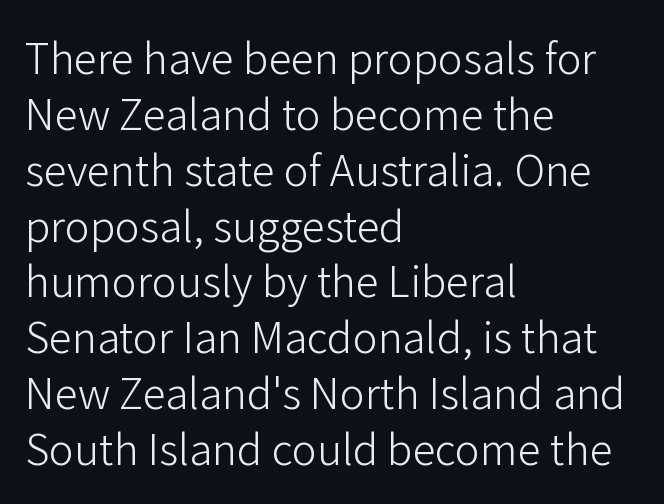
{"serif": "no", "italic": "no", "bold": "no", "weight": "light", "width": "normal", "stroke_contrast": "low", "x_height": "medium", "monospaced": "no", "underline": "no", "align": "left", "line_spacing": "normal", "line_spacing_ratio": 1.33, "letter_spacing": "normal", "letter_spacing_em": 0.0, "glyph_px": 42}
